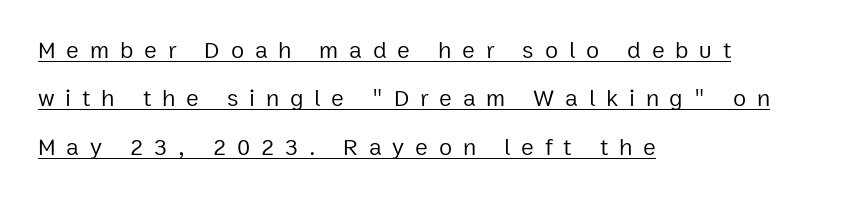
Q: Is the text bold? A: No.
Q: Is the text italic (slanted)? A: No, it is upright.
Q: Is the text underlined? A: Yes.
Q: How is the paragraph aligned? A: Left-aligned.
Q: Is the spacing between letters normal or unusually wide? A: Unusually wide.
Q: Is the spacing between lines tight, normal or loose? A: Loose.
